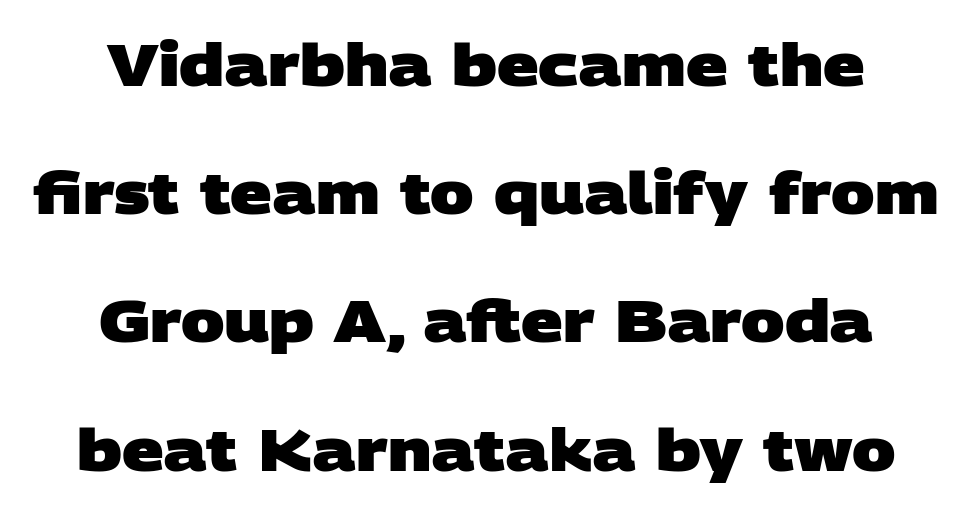
The passage shown is not underscored anywhere. These lines carry a lot of weight — the face is fully bold. Successive baselines arrive slowly, with a big drop between each. In terms of letterspacing, this is plain default setting. Visually the block forms a symmetrical silhouette, jagged on both flanks. Classification — sans serif.
